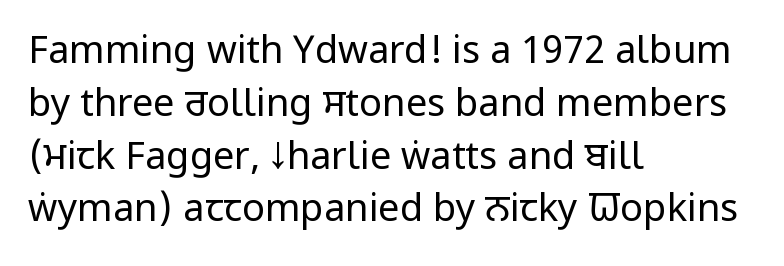
The image shows 38 px regular-weight, condensed sans-serif type, upright; set left-aligned, normal line spacing (1.39x), normal letter spacing, not underlined; low stroke contrast and a large x-height.
